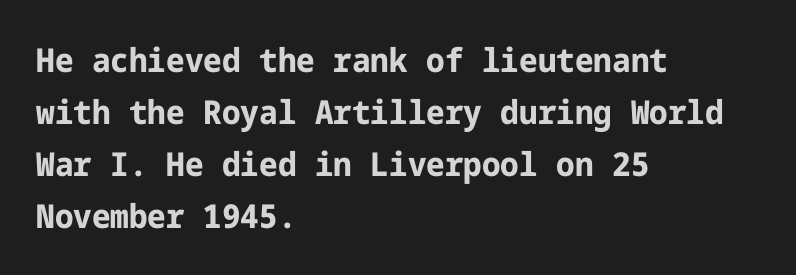
The rendering uses a bold face; every stroke is thick and dark. Look at the bottom of the vertical strokes: they stop flat, with no serifs. A bare baseline throughout the passage. If you drew a line through each stem, it would be perfectly vertical. Is the block centered? No — it sits flush against the left margin. Notice how descenders clear the ascenders below comfortably — that's standard leading.
